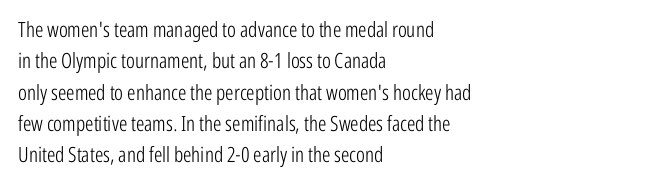
The image shows 21 px text type, upright; set left-aligned, normal line spacing (1.49x), normal letter spacing, not underlined.
